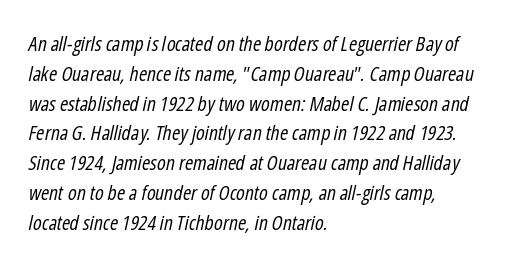
Q: Is the text bold? A: No.
Q: Is the text italic (slanted)? A: Yes, it leans right by about 12 degrees.
Q: Is the text underlined? A: No.
Q: How is the paragraph aligned? A: Left-aligned.
Q: Is the spacing between letters normal or unusually wide? A: Normal.
Q: Is the spacing between lines tight, normal or loose? A: Normal.
